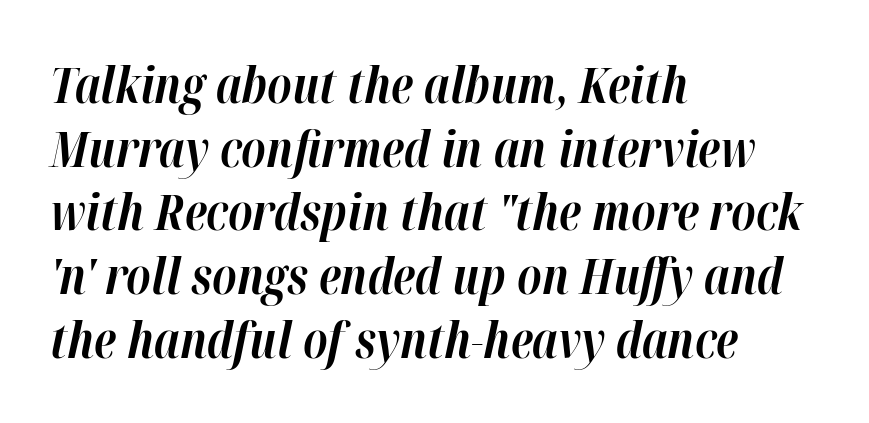
The image shows 49 px bold type, italic (leaning right); set left-aligned, normal line spacing (1.3x), normal letter spacing, not underlined; high stroke contrast and a medium x-height.
